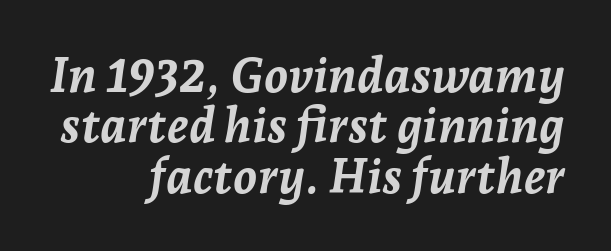
The image shows 48 px semibold type, italic (leaning right); set right-aligned, tight line spacing (1.05x), normal letter spacing, not underlined; low stroke contrast and a medium x-height.
